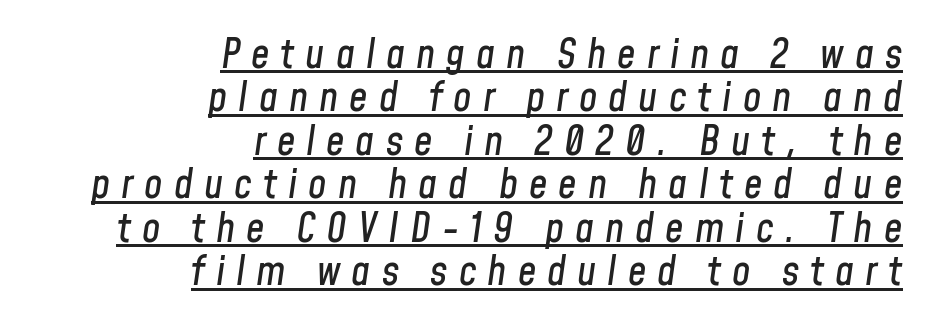
The paragraph shown leans on its right margin. The rendering inserts visible extra space after every character. Looks like regular typesetting: each glyph gets only the width it needs. Every character sits at an angle, as italics do. Students, observe: this is what under-led, compact text looks like.
